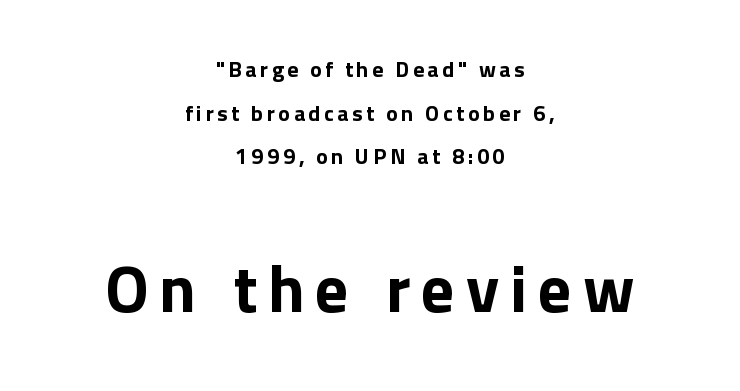
{"serif": "no", "italic": "no", "bold": "yes", "weight": "bold", "width": "normal", "x_height": "medium", "monospaced": "no", "underline": "no", "align": "center", "line_spacing": "loose", "line_spacing_ratio": 1.98, "larger_block": "second", "size_ratio": 3.05, "glyph_px": 67}
